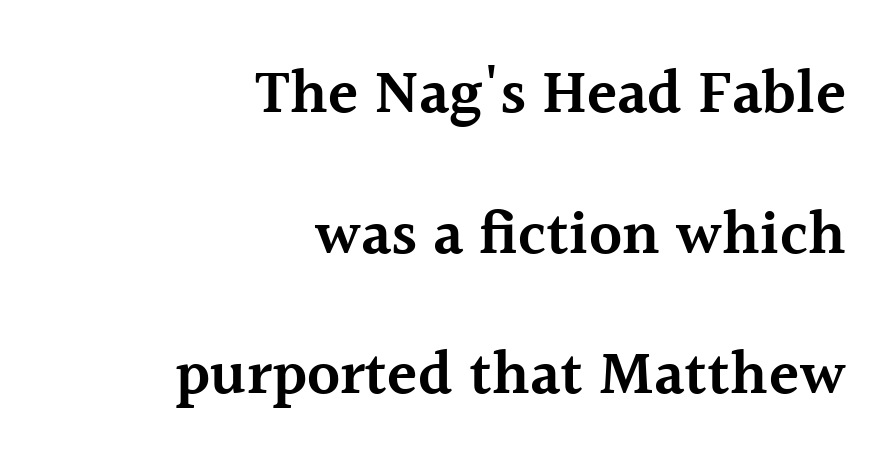
The image shows 62 px semibold serif type, upright; set right-aligned, loose line spacing (2.27x), normal letter spacing, not underlined; a medium x-height.
